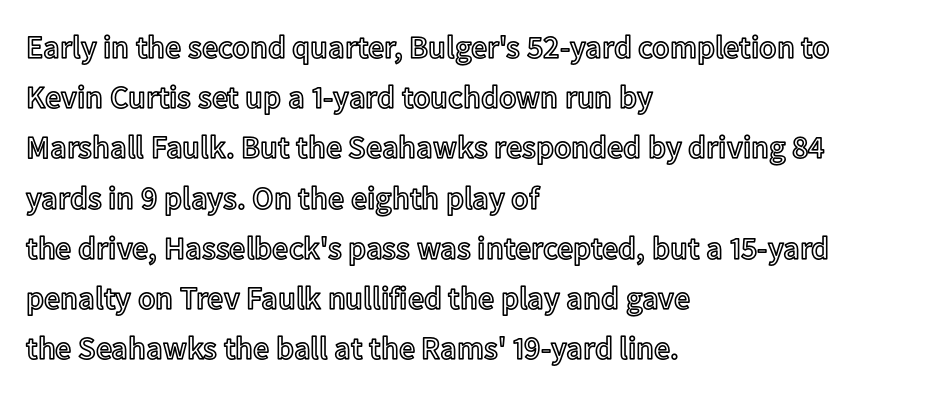
{"italic": "no", "width": "normal", "x_height": "medium", "monospaced": "no", "underline": "no", "align": "left", "line_spacing": "normal", "line_spacing_ratio": 1.57, "letter_spacing": "normal", "letter_spacing_em": 0.0, "glyph_px": 32}
